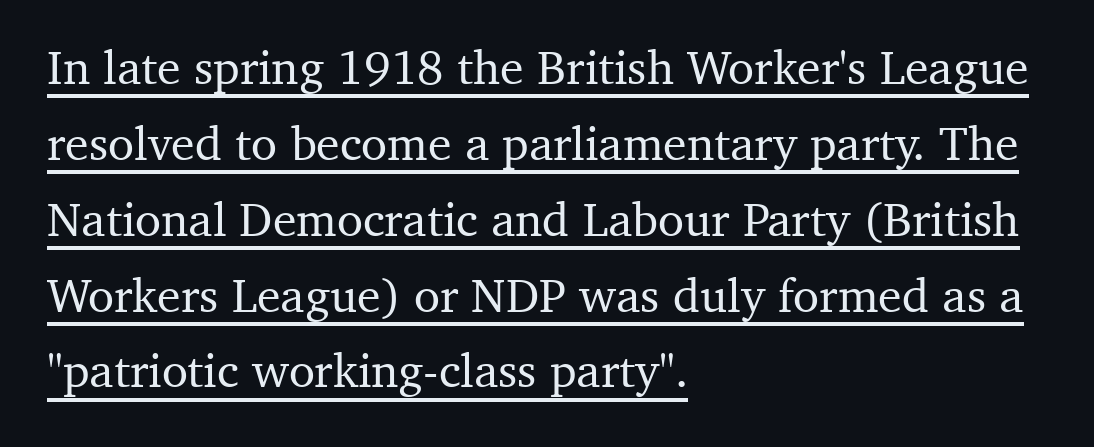
This sample uses plain, unmodified letter spacing. This sample uses an upright cut, with every glyph sitting square on the baseline. Compared with undecorated copy, this sample adds a rule below the words. Proportional: the letters do not fall into vertical columns. In CSS terms this would be text-align: left. Is there much room between lines? A standard amount, neither cramped nor airy.
